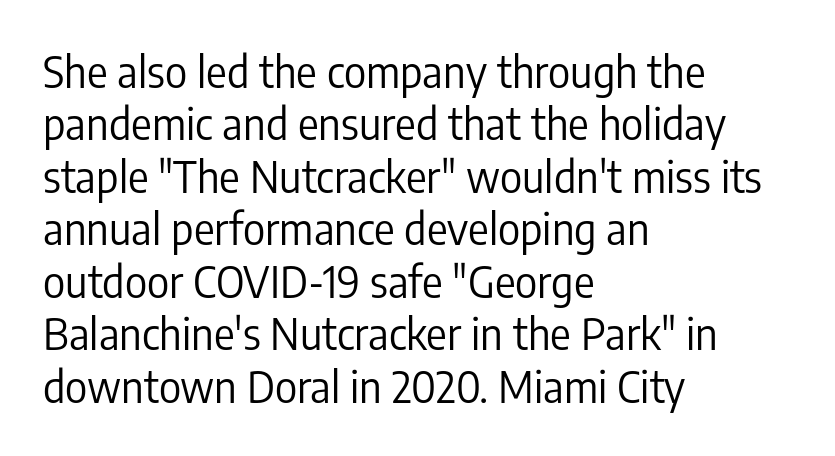
{"serif": "no", "italic": "no", "bold": "no", "weight": "regular", "width": "condensed", "stroke_contrast": "low", "x_height": "medium", "monospaced": "no", "underline": "no", "align": "left", "line_spacing_ratio": 1.22, "letter_spacing": "normal", "letter_spacing_em": 0.0, "glyph_px": 43}
